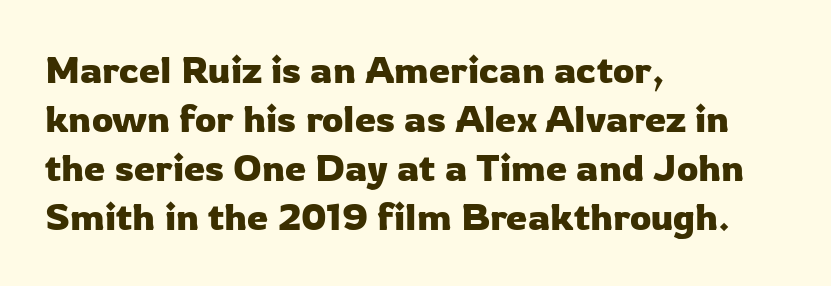
Q: Is the text italic (slanted)? A: No, it is upright.
Q: Is the typeface a serif or a sans-serif typeface? A: Sans-serif.
Q: Is the text underlined? A: No.
Q: How is the paragraph aligned? A: Left-aligned.
Q: Is the spacing between letters normal or unusually wide? A: Normal.
Q: Is the spacing between lines tight, normal or loose? A: Normal.
Q: Width (condensed, normal, or wide)? A: Normal.
Q: Stroke contrast? A: Low.
Q: x-height? A: Medium.
Q: Monospaced? A: No.
